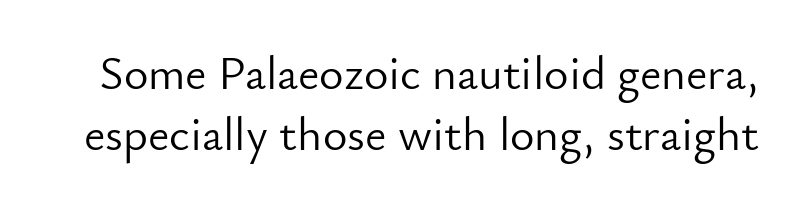
Q: Is the text bold? A: No.
Q: Is the text italic (slanted)? A: No, it is upright.
Q: Is the typeface a serif or a sans-serif typeface? A: Sans-serif.
Q: Is the text underlined? A: No.
Q: Is the spacing between letters normal or unusually wide? A: Normal.
Q: Is the spacing between lines tight, normal or loose? A: Normal.
Q: Width (condensed, normal, or wide)? A: Normal.
Q: Stroke contrast? A: Low.
Q: x-height? A: Small.
Q: Monospaced? A: No.
